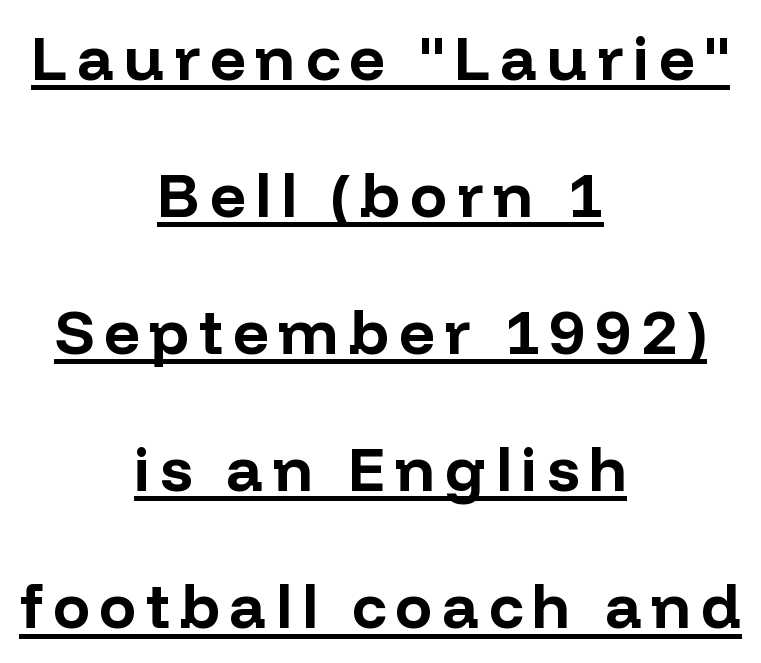
{"serif": "no", "italic": "no", "bold": "yes", "weight": "bold", "width": "normal", "stroke_contrast": "low", "x_height": "medium", "monospaced": "no", "underline": "yes", "align": "center", "line_spacing": "loose", "line_spacing_ratio": 2.21, "glyph_px": 62}
